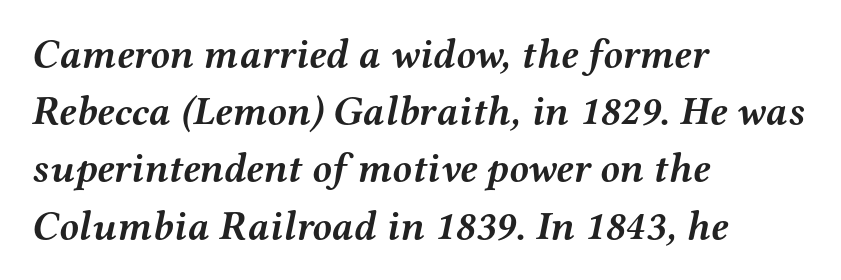
{"serif": "yes", "italic": "yes", "lean": "right", "slant_degrees": 12, "bold": "yes", "weight": "semibold", "width": "wide", "stroke_contrast": "medium", "x_height": "medium", "monospaced": "no", "underline": "no", "align": "left", "line_spacing": "normal", "line_spacing_ratio": 1.43, "letter_spacing": "normal", "letter_spacing_em": 0.0, "glyph_px": 40}
